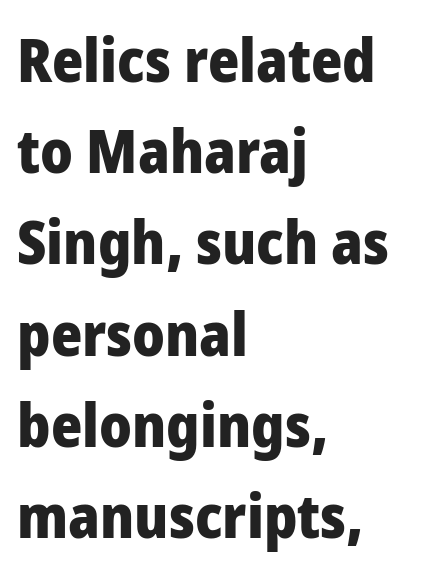
{"serif": "no", "italic": "no", "bold": "yes", "weight": "heavy", "width": "normal", "stroke_contrast": "low", "x_height": "medium", "monospaced": "no", "underline": "no", "align": "left", "line_spacing": "normal", "line_spacing_ratio": 1.52, "letter_spacing": "normal", "letter_spacing_em": 0.0, "glyph_px": 60}
